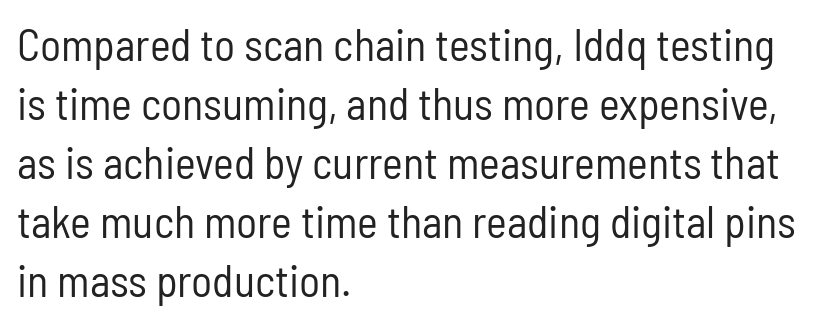
Q: Is the text bold? A: No.
Q: Is the text italic (slanted)? A: No, it is upright.
Q: Is the typeface a serif or a sans-serif typeface? A: Sans-serif.
Q: Is the text underlined? A: No.
Q: How is the paragraph aligned? A: Left-aligned.
Q: Is the spacing between letters normal or unusually wide? A: Normal.
Q: Is the spacing between lines tight, normal or loose? A: Normal.
Q: Width (condensed, normal, or wide)? A: Condensed.
Q: Stroke contrast? A: Low.
Q: x-height? A: Medium.
Q: Monospaced? A: No.
